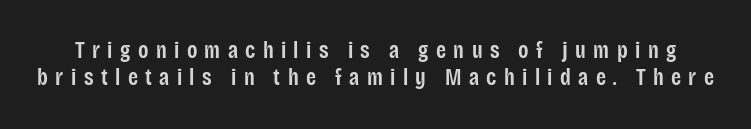
Does extra space separate the letters? Yes, quite a lot of it. No word sits above an underline. Typographic density is moderately raised because the face is semibold. The axis of the letterforms is exactly vertical.
